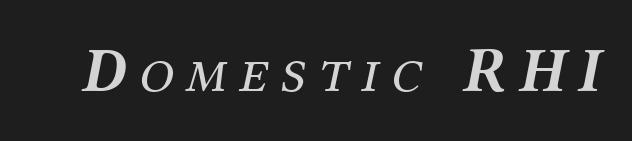
The image shows 63 px regular-weight serif type, italic (leaning right); set unusually wide letter spacing (+0.2 em), not underlined; medium stroke contrast and a medium x-height.
